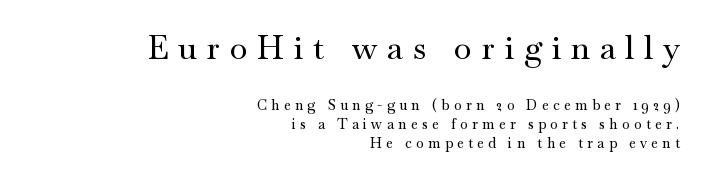
The image shows 32 px wide serif type, upright; set right-aligned, normal line spacing (1.35x), unusually wide letter spacing (+0.31 em), not underlined; the first (top) block is 2.29x larger; medium stroke contrast and a small x-height.
